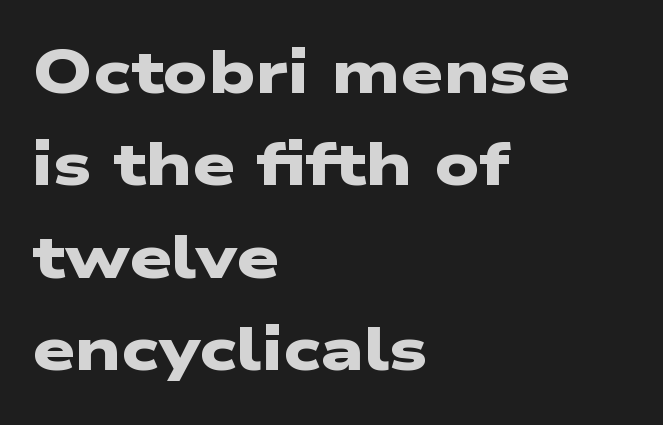
The rendering uses a moderate line-height, typical for paragraphs. Honestly, the letter spacing is just normal — you wouldn't notice it. The typesetter chose a ragged-right arrangement here. Look at the stroke-to-counter ratio: heavy, a bold. Any mark beneath the type? The region is blank. Font category for this specimen: sans-serif.
